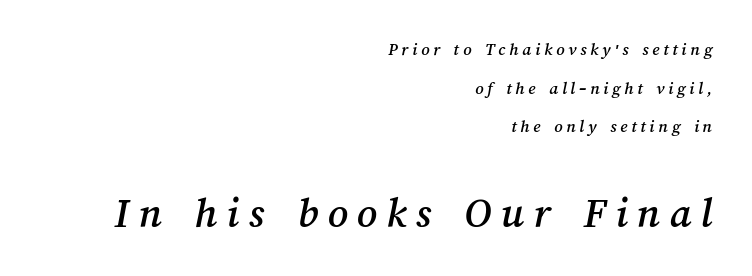
The image shows 44 px text type; set right-aligned, loose line spacing (2.14x), unusually wide letter spacing (+0.21 em), not underlined; the second (bottom) block is 2.44x larger; medium stroke contrast and a medium x-height.
